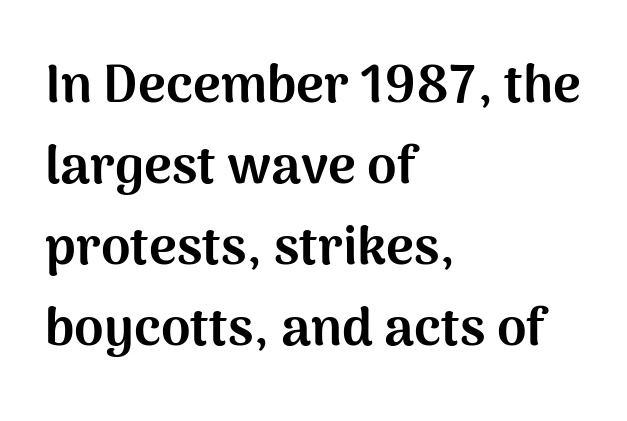
Q: Is the text bold? A: Yes.
Q: Is the text italic (slanted)? A: No, it is upright.
Q: Is the typeface a serif or a sans-serif typeface? A: Sans-serif.
Q: Is the text underlined? A: No.
Q: How is the paragraph aligned? A: Left-aligned.
Q: Is the spacing between letters normal or unusually wide? A: Normal.
Q: Is the spacing between lines tight, normal or loose? A: Normal.
Q: Width (condensed, normal, or wide)? A: Normal.
Q: Stroke contrast? A: Medium.
Q: x-height? A: Medium.
Q: Monospaced? A: No.
